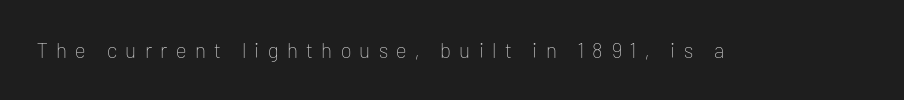
{"italic": "no", "bold": "no", "underline": "no", "letter_spacing": "wide", "letter_spacing_em": 0.4, "glyph_px": 21}
